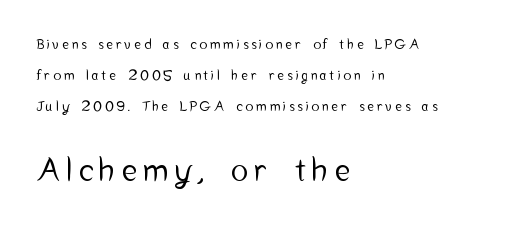
Proportional: the letters do not fall into vertical columns. Visually the block forms a straight wall on the left and a jagged coastline on the right. The designer dialed line spacing up above the default. Is the lower block the larger one? Yes — the lower block carries the bigger type.
